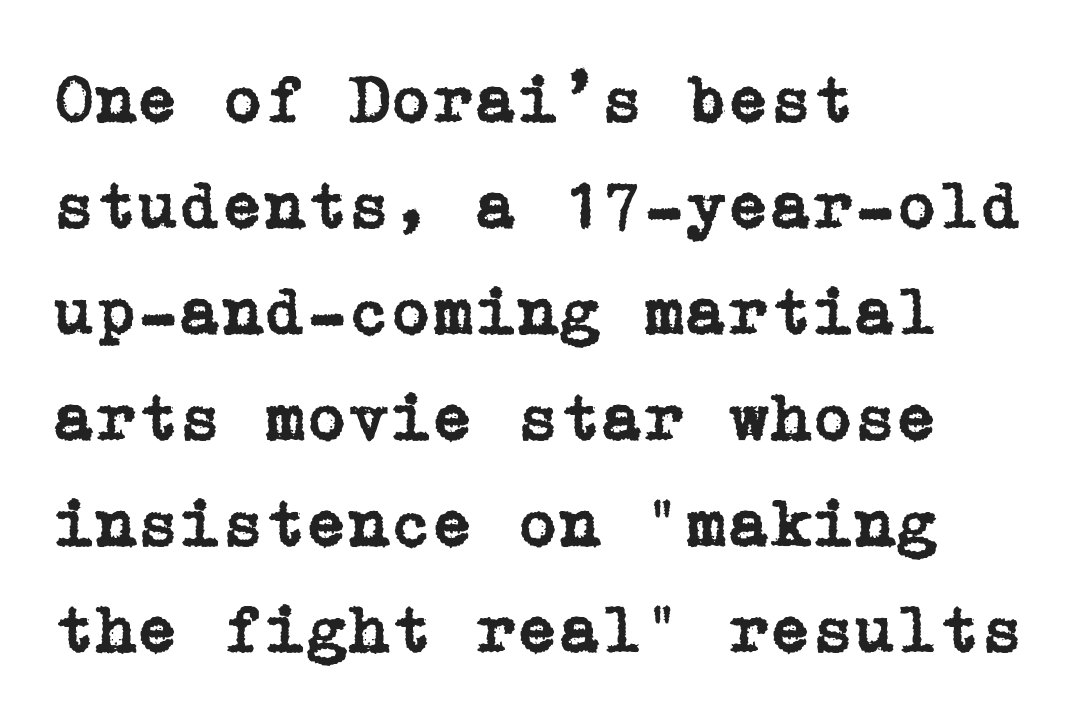
{"serif": "yes", "italic": "no", "width": "normal", "stroke_contrast": "low", "x_height": "medium", "underline": "no", "align": "left", "line_spacing": "normal", "line_spacing_ratio": 1.56, "letter_spacing": "normal", "letter_spacing_em": 0.0, "glyph_px": 68}
